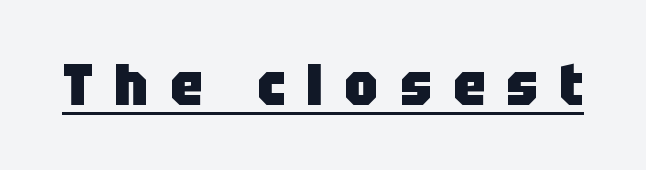
The gaps between neighbouring characters are conspicuously large. Proportional: the letters do not fall into vertical columns. The glyphs have the mass of a bold cut. If you drew a line through each stem, it would be perfectly vertical.
